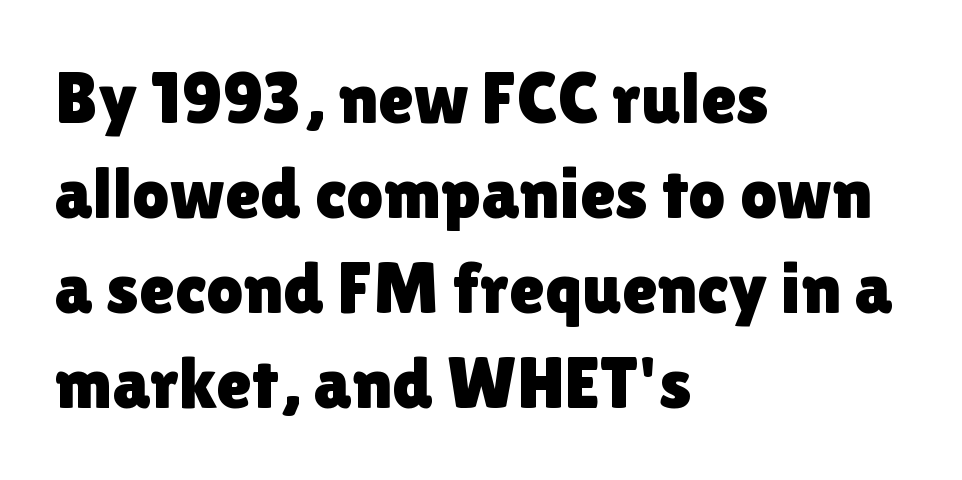
The image shows 73 px sans-serif type, upright; set left-aligned, normal line spacing (1.3x), normal letter spacing, not underlined; a medium x-height.
